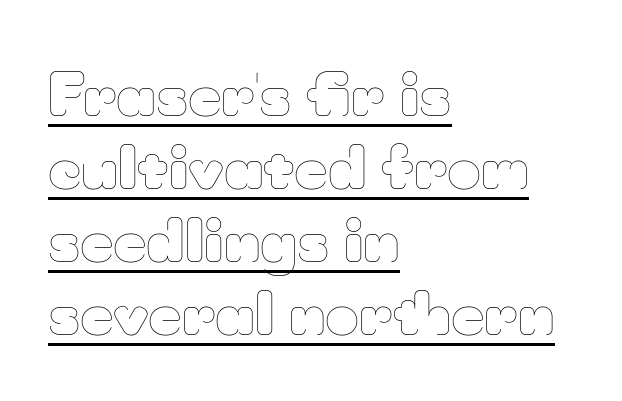
Q: Is the text bold? A: No.
Q: Is the text italic (slanted)? A: No, it is upright.
Q: Is the text underlined? A: Yes.
Q: How is the paragraph aligned? A: Left-aligned.
Q: Is the spacing between letters normal or unusually wide? A: Normal.
Q: Is the spacing between lines tight, normal or loose? A: Normal.
Q: Width (condensed, normal, or wide)? A: Normal.
Q: Stroke contrast? A: Low.
Q: x-height? A: Small.
Q: Monospaced? A: No.
